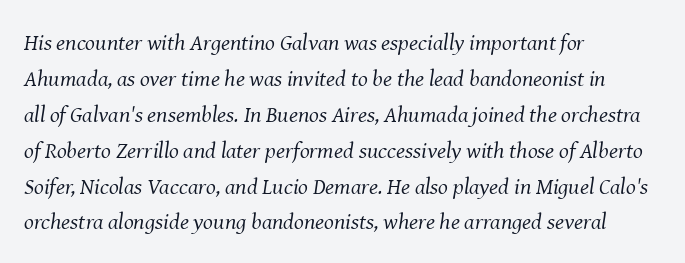
Bold? No — there's no thickening of the strokes. Tall strokes in this sample are angled rather than plumb. This rendering leaves character spacing at its baseline value. A student would call this left alignment; a typographer would say flush left, rag right.
